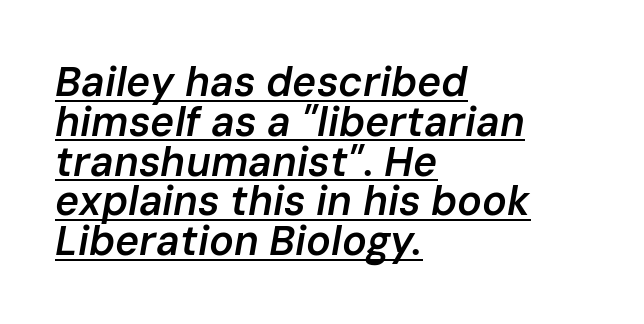
{"italic": "yes", "lean": "right", "slant_degrees": 10, "bold": "semi", "weight": "semibold", "width": "normal", "stroke_contrast": "low", "x_height": "medium", "monospaced": "no", "underline": "yes", "align": "left", "line_spacing": "tight", "line_spacing_ratio": 0.97, "letter_spacing": "normal", "letter_spacing_em": 0.0, "glyph_px": 41}
